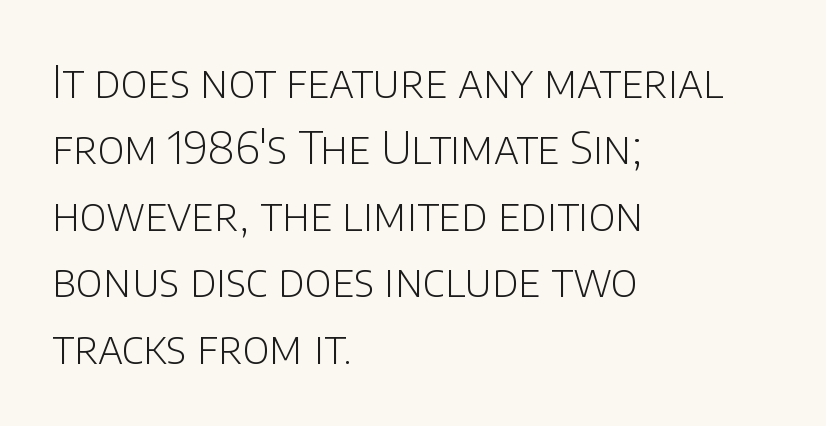
The image shows 44 px light sans-serif type, upright; set left-aligned, normal line spacing (1.51x), normal letter spacing, not underlined; low stroke contrast and a large x-height.
